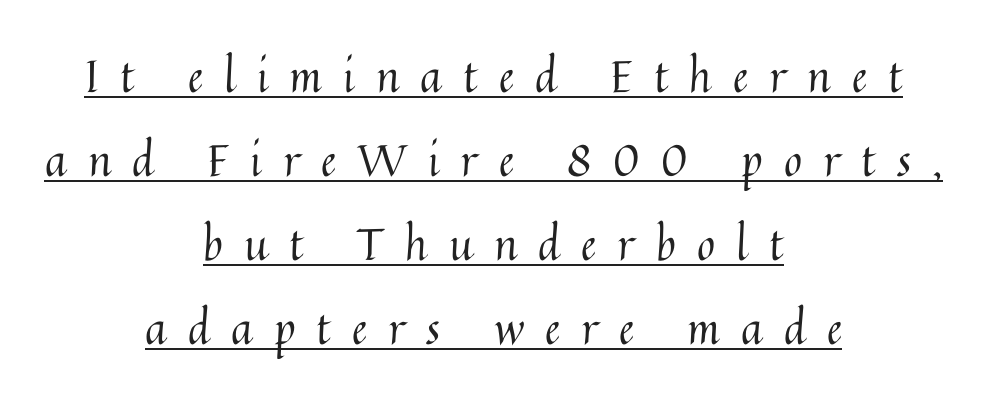
What's the leading like? Stretched, with rows far apart. Visually the block forms a symmetrical silhouette, jagged on both flanks. The gaps between neighbouring characters are conspicuously large. These characters rest on top of a visible drawn line. No heavy texture on the line: the type isn't bold.
